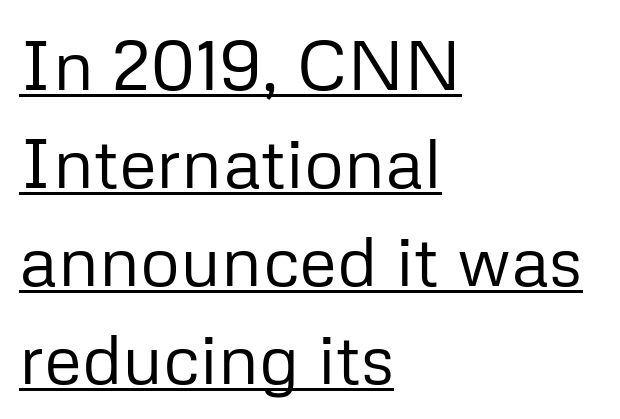
Q: Is the text bold? A: No.
Q: Is the text italic (slanted)? A: No, it is upright.
Q: Is the typeface a serif or a sans-serif typeface? A: Sans-serif.
Q: Is the text underlined? A: Yes.
Q: How is the paragraph aligned? A: Left-aligned.
Q: Is the spacing between letters normal or unusually wide? A: Normal.
Q: Is the spacing between lines tight, normal or loose? A: Normal.
Q: Width (condensed, normal, or wide)? A: Normal.
Q: Stroke contrast? A: Low.
Q: x-height? A: Medium.
Q: Monospaced? A: No.
